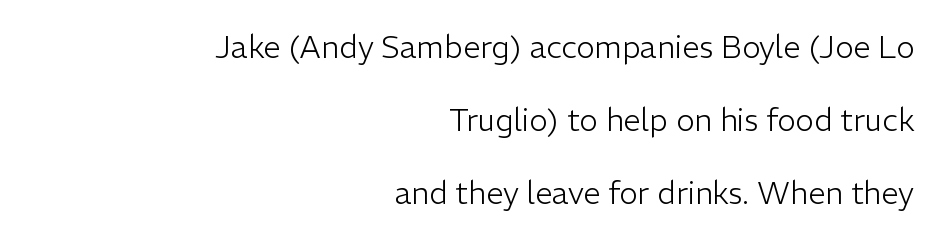
Q: Is the text bold? A: No.
Q: Is the text italic (slanted)? A: No, it is upright.
Q: Is the typeface a serif or a sans-serif typeface? A: Sans-serif.
Q: Is the text underlined? A: No.
Q: How is the paragraph aligned? A: Right-aligned.
Q: Is the spacing between letters normal or unusually wide? A: Normal.
Q: Is the spacing between lines tight, normal or loose? A: Loose.
Q: Width (condensed, normal, or wide)? A: Normal.
Q: Stroke contrast? A: Low.
Q: x-height? A: Medium.
Q: Monospaced? A: No.
